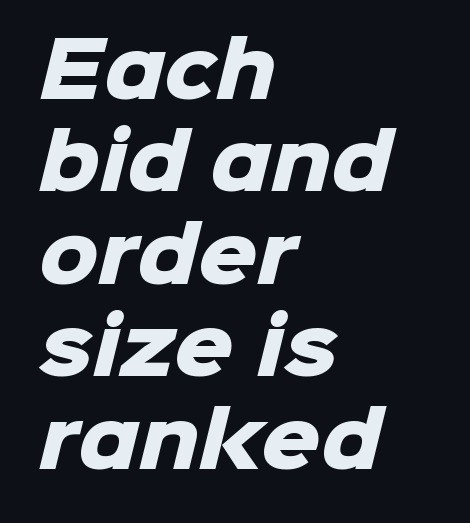
The image shows 74 px heavy sans-serif type; set left-aligned, normal line spacing (1.25x), normal letter spacing, not underlined; low stroke contrast and a medium x-height.
